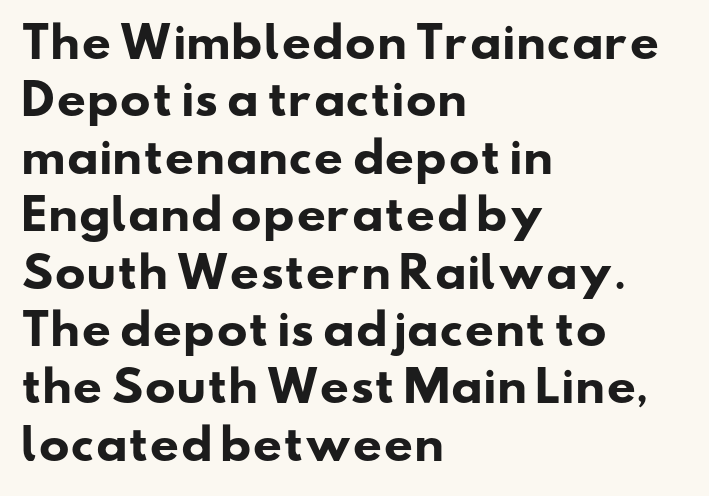
The image shows 41 px heavy, wide sans-serif type; set left-aligned, normal line spacing (1.4x), normal letter spacing, not underlined; low stroke contrast and a small x-height.
